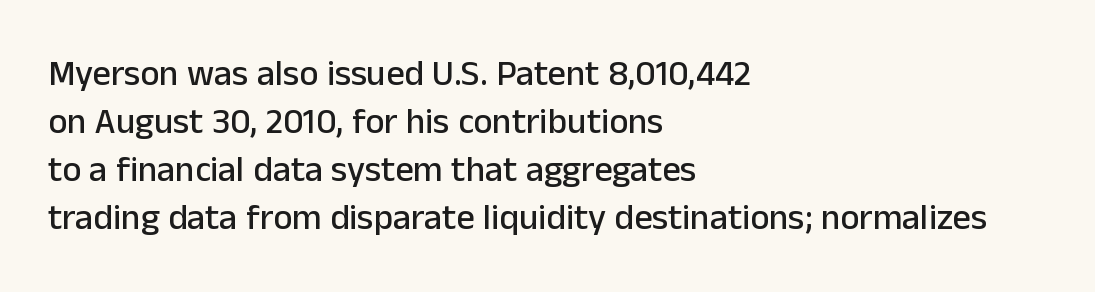
Just letters on the line, the space beneath them empty. This is roman type, the default non-slanted kind. Looks like regular typesetting: each glyph gets only the width it needs. Short note: letters normally spaced. This sample is left-justified, so line endings fall wherever the words run out. Vertical spacing — default.
